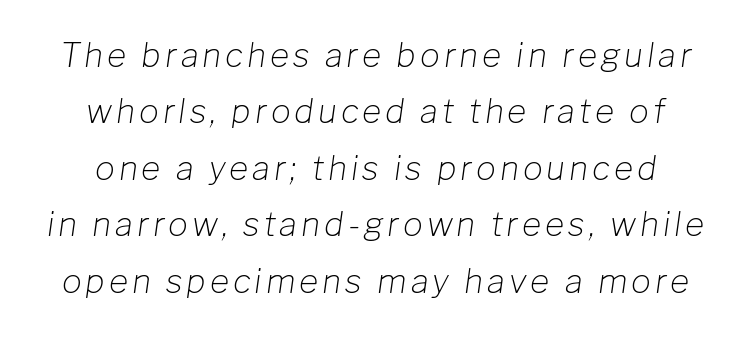
{"italic": "yes", "lean": "right", "slant_degrees": 8, "bold": "no", "weight": "light", "width": "normal", "stroke_contrast": "low", "x_height": "medium", "monospaced": "no", "underline": "no", "align": "center", "line_spacing_ratio": 1.71, "glyph_px": 33}
